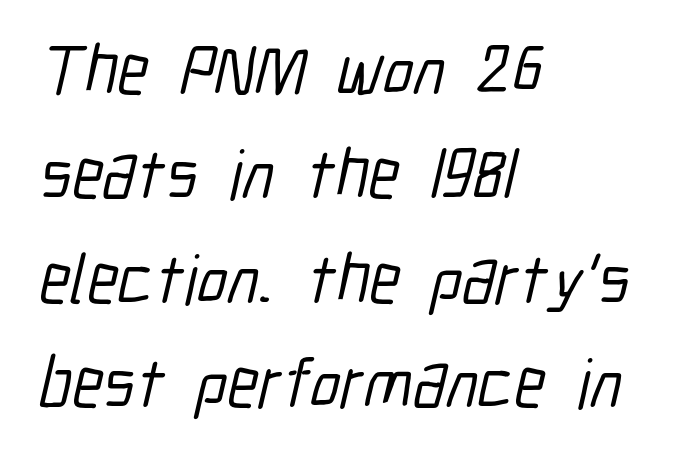
Spacing verdict: proportional, widths tailored to each character. Reading down the column, the eye jumps a familiar distance to each next line. Unmarked baselines from the first word to the last. Compared with a centered layout, this one pins lines to the left instead. The letters sit at their default tracking, neither squeezed nor spread.
